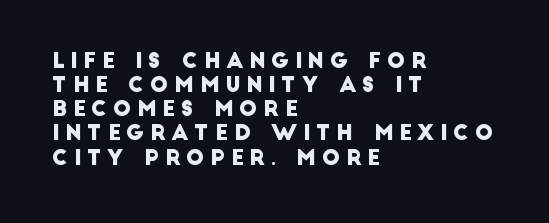
The image shows 21 px text type; set left-aligned, tight line spacing (1.15x), unusually wide letter spacing (+0.27 em), not underlined.
